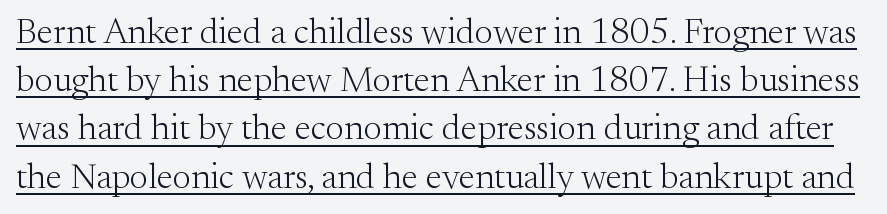
Q: Is the text bold? A: No.
Q: Is the text italic (slanted)? A: No, it is upright.
Q: Is the typeface a serif or a sans-serif typeface? A: Serif.
Q: Is the text underlined? A: Yes.
Q: Is the spacing between letters normal or unusually wide? A: Normal.
Q: Is the spacing between lines tight, normal or loose? A: Normal.
Q: Width (condensed, normal, or wide)? A: Normal.
Q: Stroke contrast? A: Medium.
Q: x-height? A: Small.
Q: Monospaced? A: No.
